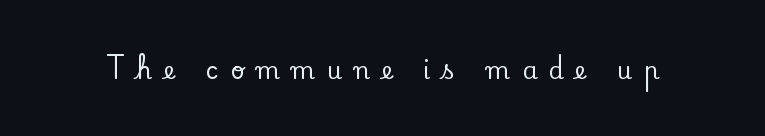
{"italic": "no", "underline": "no", "letter_spacing": "wide", "letter_spacing_em": 0.49, "glyph_px": 24}
